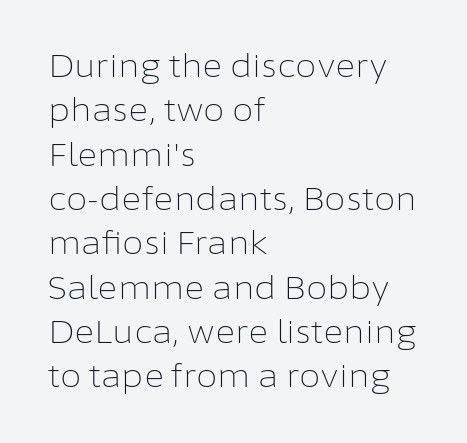
The image shows 31 px light sans-serif type, upright; set left-aligned, normal line spacing (1.43x), normal letter spacing, not underlined; low stroke contrast and a medium x-height.
